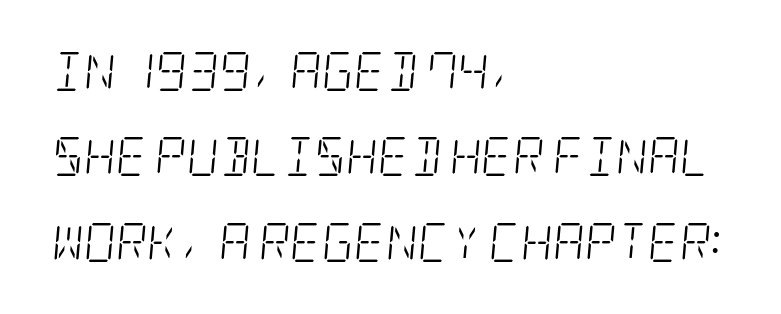
{"serif": "yes", "italic": "yes", "lean": "right", "slant_degrees": 5, "bold": "no", "weight": "light", "width": "condensed", "stroke_contrast": "low", "x_height": "large", "underline": "no", "align": "left", "line_spacing": "loose", "line_spacing_ratio": 2.19, "letter_spacing": "normal", "letter_spacing_em": 0.0, "glyph_px": 39}
